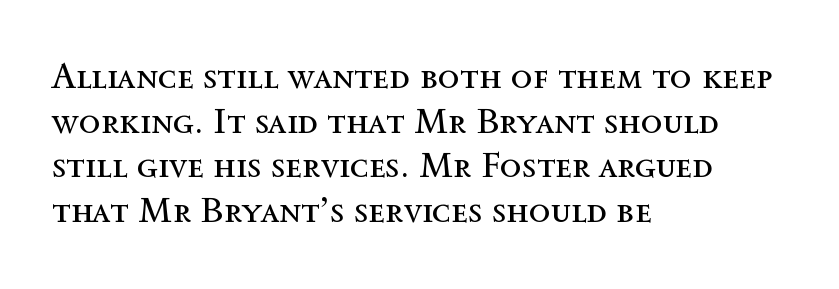
Q: Is the text bold? A: No.
Q: Is the text italic (slanted)? A: No, it is upright.
Q: Is the text underlined? A: No.
Q: How is the paragraph aligned? A: Left-aligned.
Q: Is the spacing between letters normal or unusually wide? A: Normal.
Q: Width (condensed, normal, or wide)? A: Normal.
Q: x-height? A: Medium.
Q: Monospaced? A: No.
